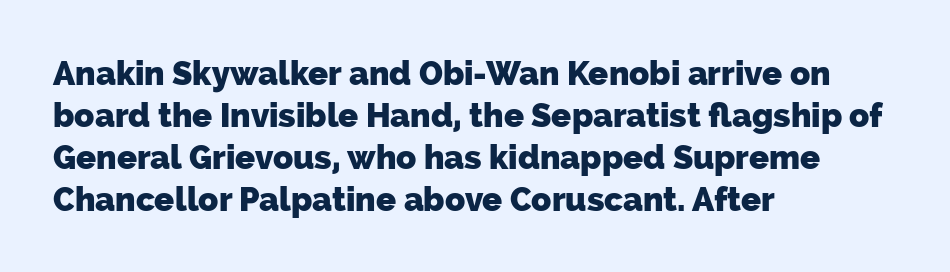
{"serif": "no", "bold": "yes", "weight": "heavy", "width": "normal", "stroke_contrast": "low", "x_height": "medium", "monospaced": "no", "underline": "no", "align": "left", "line_spacing": "normal", "line_spacing_ratio": 1.27, "letter_spacing": "normal", "letter_spacing_em": 0.0, "glyph_px": 33}
